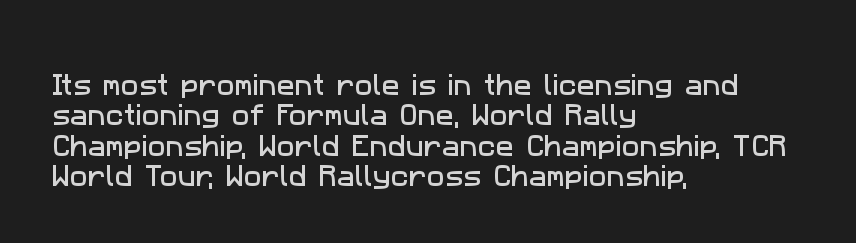
{"underline": "no", "align": "left", "line_spacing": "normal", "line_spacing_ratio": 1.27, "letter_spacing": "normal", "letter_spacing_em": 0.0, "glyph_px": 24}
